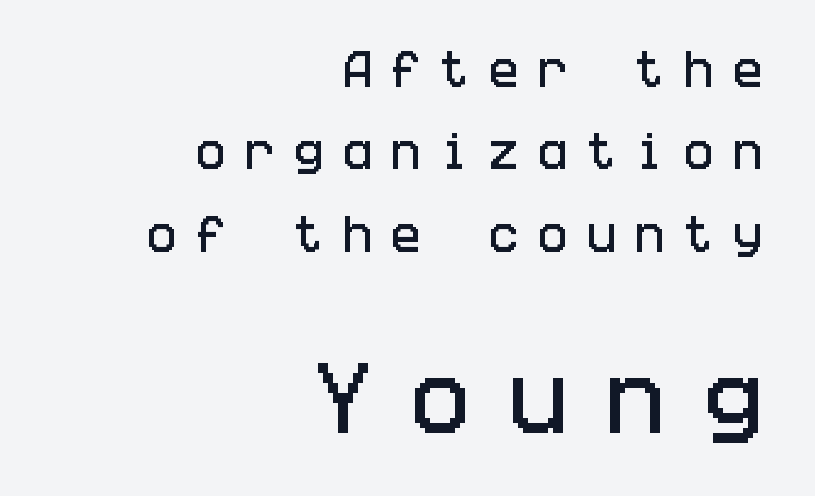
{"serif": "no", "italic": "no", "width": "condensed", "stroke_contrast": "low", "x_height": "large", "underline": "no", "align": "right", "line_spacing": "loose", "line_spacing_ratio": 2.06, "letter_spacing": "wide", "letter_spacing_em": 0.47, "larger_block": "second", "size_ratio": 2.0, "glyph_px": 80}
